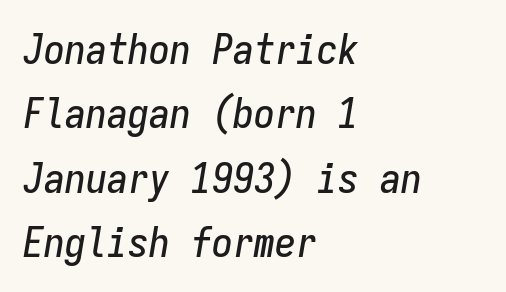
The image shows 42 px condensed type, italic (leaning right), monospaced; set left-aligned, normal line spacing (1.53x), normal letter spacing, not underlined; low stroke contrast and a medium x-height.
